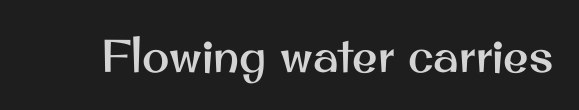
{"serif": "no", "italic": "no", "width": "normal", "stroke_contrast": "medium", "x_height": "small", "monospaced": "no", "underline": "no", "letter_spacing": "normal", "letter_spacing_em": 0.0, "glyph_px": 46}
